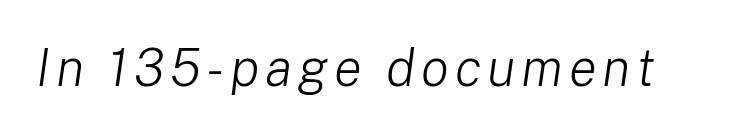
{"italic": "yes", "lean": "right", "slant_degrees": 8, "bold": "no", "weight": "light", "width": "normal", "stroke_contrast": "low", "x_height": "medium", "monospaced": "no", "underline": "no", "glyph_px": 52}
